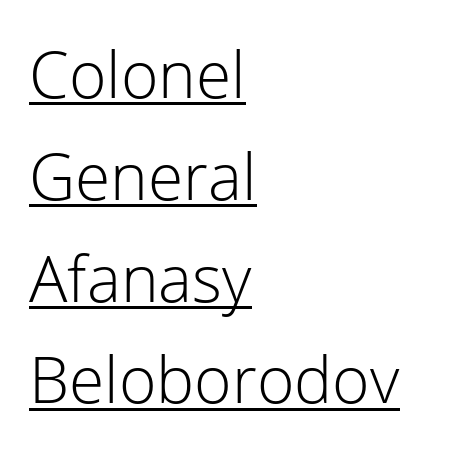
{"serif": "no", "italic": "no", "bold": "no", "weight": "light", "width": "normal", "stroke_contrast": "low", "x_height": "medium", "monospaced": "no", "underline": "yes", "align": "left", "line_spacing": "normal", "line_spacing_ratio": 1.59, "letter_spacing": "normal", "letter_spacing_em": 0.0, "glyph_px": 64}
